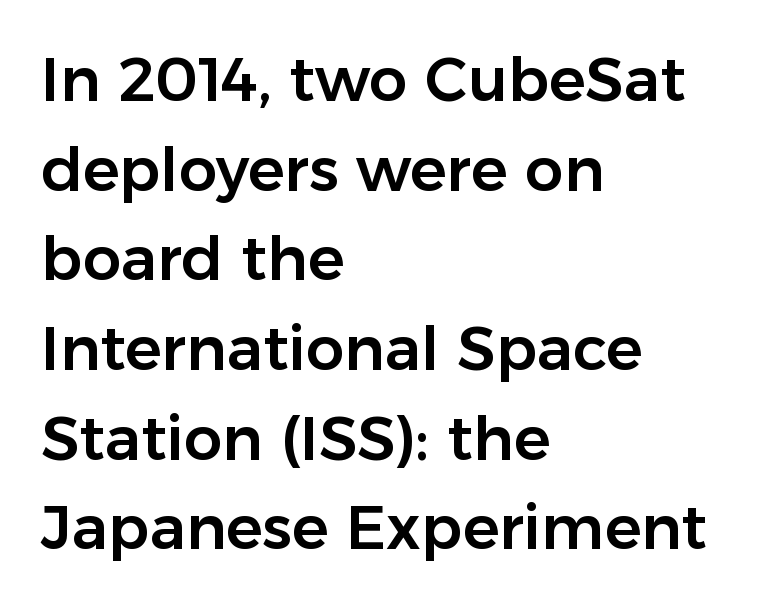
Q: Is the text italic (slanted)? A: No, it is upright.
Q: Is the typeface a serif or a sans-serif typeface? A: Sans-serif.
Q: Is the text underlined? A: No.
Q: How is the paragraph aligned? A: Left-aligned.
Q: Is the spacing between letters normal or unusually wide? A: Normal.
Q: Is the spacing between lines tight, normal or loose? A: Normal.
Q: Width (condensed, normal, or wide)? A: Normal.
Q: Stroke contrast? A: Low.
Q: x-height? A: Medium.
Q: Monospaced? A: No.
